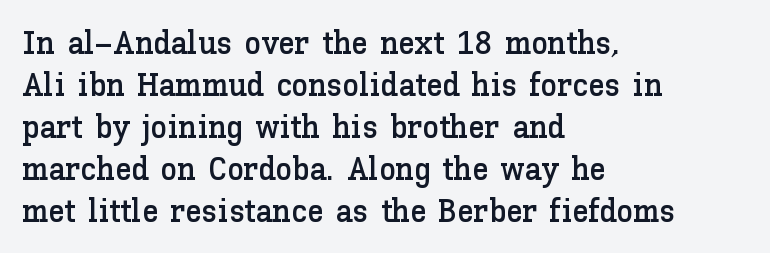
The image shows 33 px text type, upright; set left-aligned, normal line spacing (1.27x), normal letter spacing, not underlined; low stroke contrast and a medium x-height.
